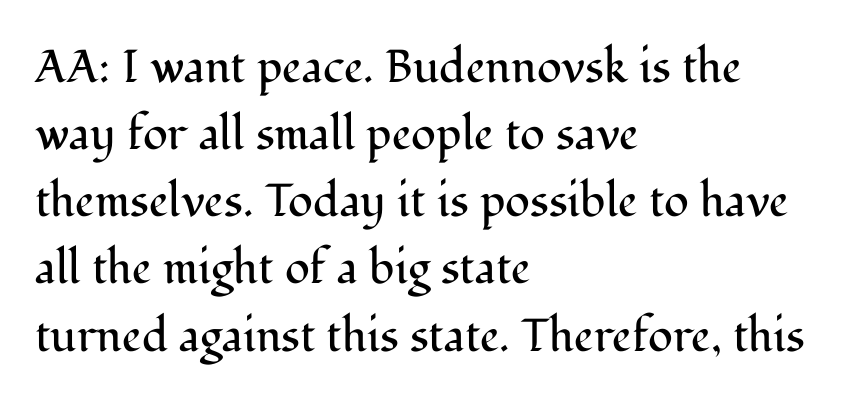
The image shows 46 px regular-weight serif type, upright; set left-aligned, normal line spacing (1.46x), normal letter spacing, not underlined; medium stroke contrast and a medium x-height.
